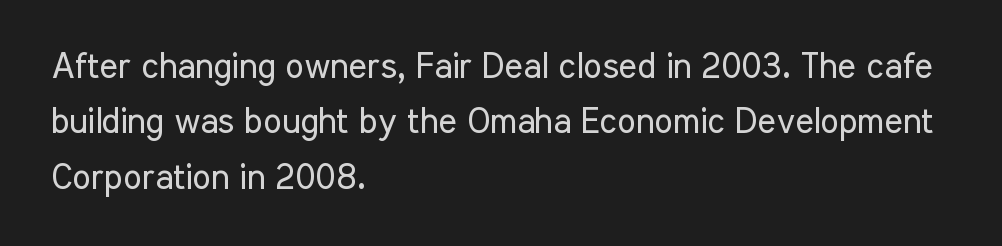
The image shows 35 px regular-weight, condensed sans-serif type, upright; set left-aligned, normal line spacing (1.58x), normal letter spacing, not underlined; low stroke contrast and a medium x-height.
